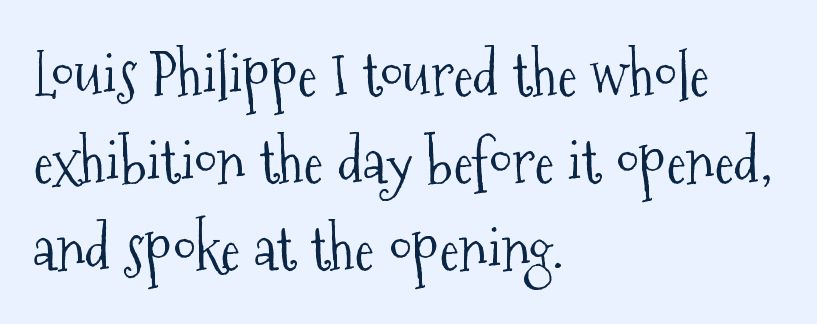
The image shows 60 px light, condensed serif type, upright; set left-aligned, normal line spacing (1.45x), normal letter spacing, not underlined; medium stroke contrast and a medium x-height.
